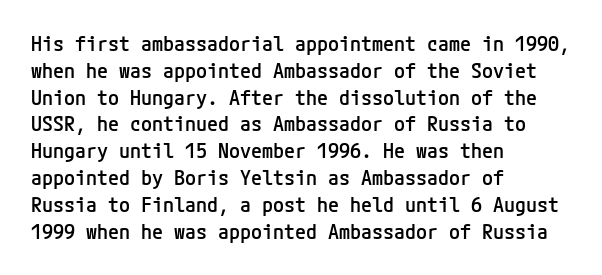
{"italic": "no", "bold": "semi", "underline": "no", "align": "left", "line_spacing": "normal", "line_spacing_ratio": 1.34, "letter_spacing": "normal", "letter_spacing_em": 0.0, "glyph_px": 20}
